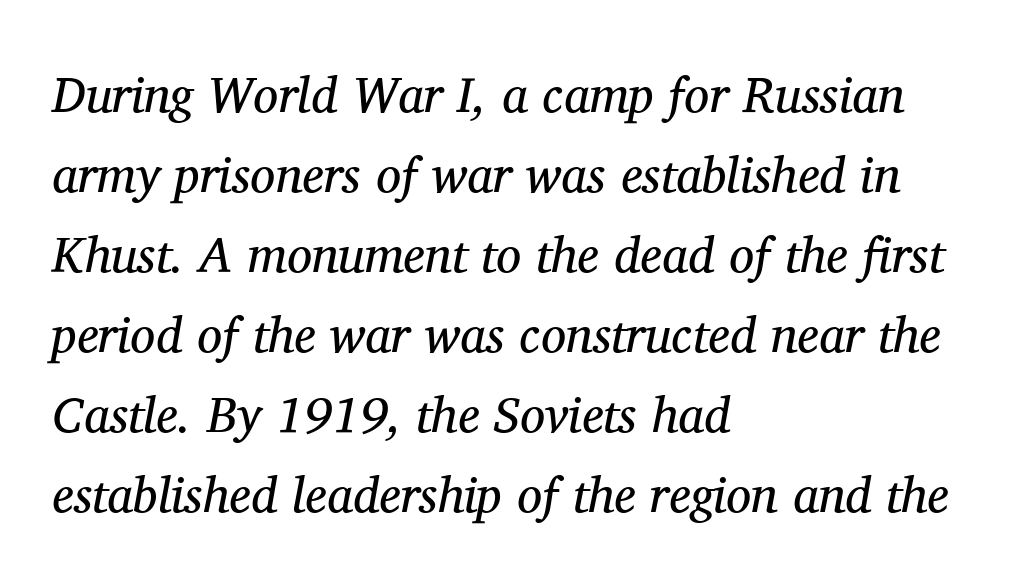
Characters are canted at an angle relative to the baseline's perpendicular. The specimen omits any rule beneath the text block's lines. Spacing verdict: proportional, widths tailored to each character. The type is set solid horizontally, with unmodified tracking. Whoever set this chose a conventional vertical rhythm.
